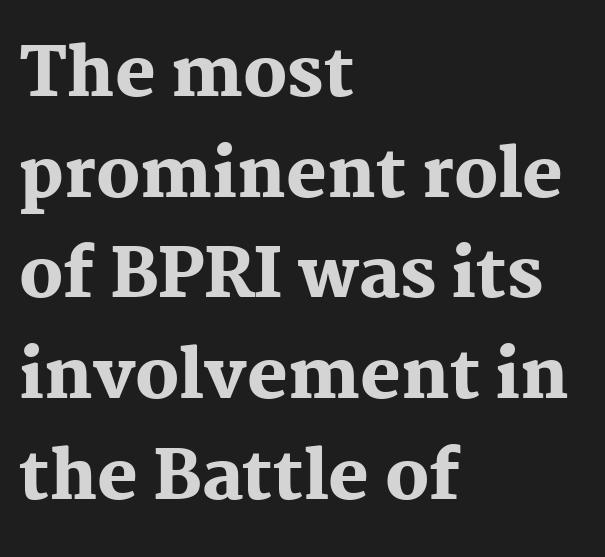
Q: Is the text bold? A: Yes.
Q: Is the text italic (slanted)? A: No, it is upright.
Q: Is the typeface a serif or a sans-serif typeface? A: Serif.
Q: Is the text underlined? A: No.
Q: How is the paragraph aligned? A: Left-aligned.
Q: Is the spacing between letters normal or unusually wide? A: Normal.
Q: Is the spacing between lines tight, normal or loose? A: Normal.
Q: Width (condensed, normal, or wide)? A: Normal.
Q: Stroke contrast? A: Medium.
Q: x-height? A: Medium.
Q: Monospaced? A: No.
